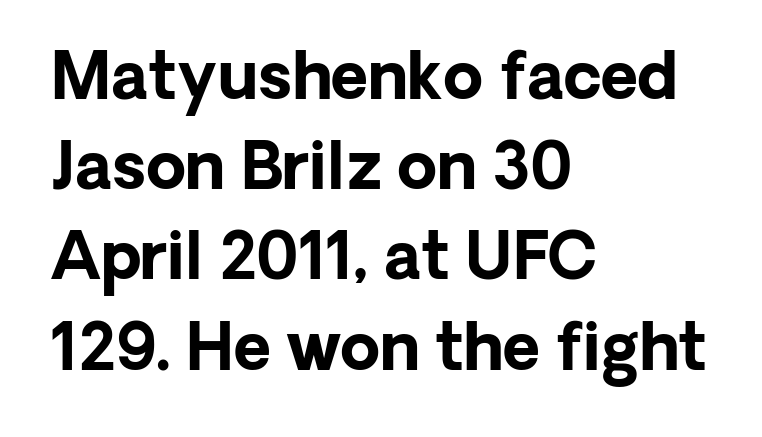
Q: Is the text bold? A: Yes.
Q: Is the text italic (slanted)? A: No, it is upright.
Q: Is the typeface a serif or a sans-serif typeface? A: Sans-serif.
Q: Is the text underlined? A: No.
Q: How is the paragraph aligned? A: Left-aligned.
Q: Is the spacing between letters normal or unusually wide? A: Normal.
Q: Is the spacing between lines tight, normal or loose? A: Normal.
Q: Width (condensed, normal, or wide)? A: Normal.
Q: Stroke contrast? A: Low.
Q: x-height? A: Medium.
Q: Monospaced? A: No.
